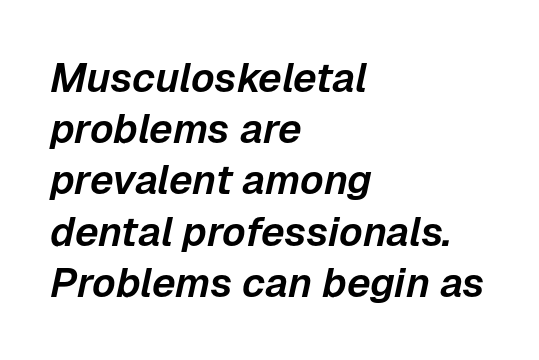
The image shows 41 px text type, italic (leaning right); set left-aligned, normal line spacing (1.25x), normal letter spacing, not underlined; low stroke contrast and a medium x-height.
